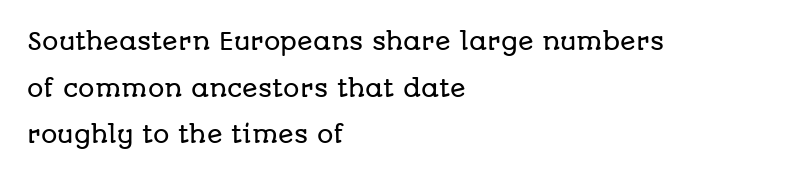
{"italic": "no", "underline": "no", "align": "left", "line_spacing": "loose", "line_spacing_ratio": 2.03, "letter_spacing": "normal", "letter_spacing_em": 0.0, "glyph_px": 23}
